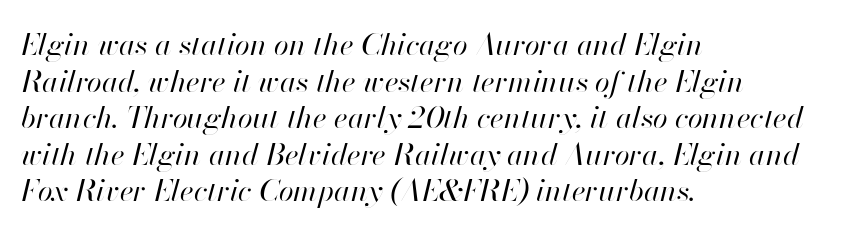
Compared with a centered layout, this one pins lines to the left instead. Would a proofreader flag this as italicized? Yes. No extra ink here — the face is not bold. Glance below the letters and you will spot only blank space.
